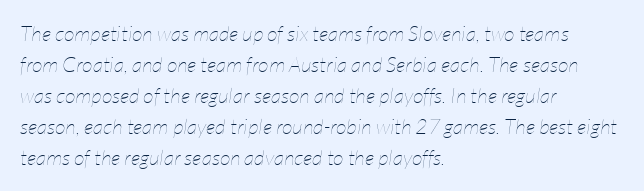
Q: Is the text bold? A: No.
Q: Is the text italic (slanted)? A: Yes, it leans right by about 7 degrees.
Q: Is the text underlined? A: No.
Q: How is the paragraph aligned? A: Left-aligned.
Q: Is the spacing between letters normal or unusually wide? A: Normal.
Q: Is the spacing between lines tight, normal or loose? A: Normal.
